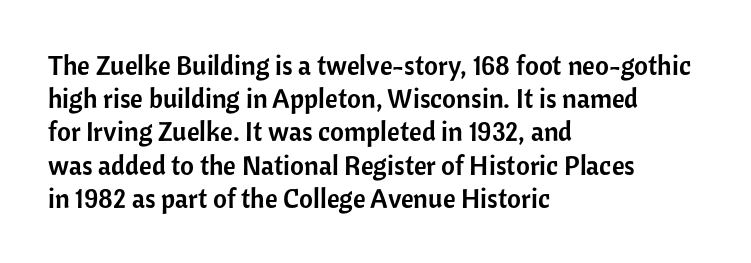
{"italic": "no", "underline": "no", "align": "left", "line_spacing_ratio": 1.23, "letter_spacing": "normal", "letter_spacing_em": 0.0, "glyph_px": 27}
